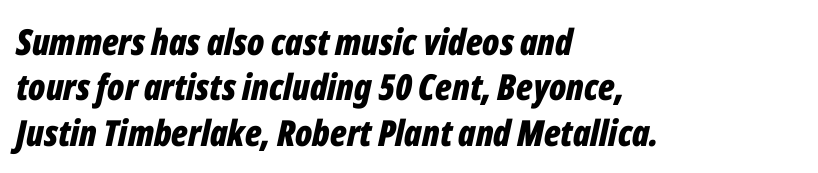
Honestly, the row spacing looks completely unremarkable. Think of a printed novel: that variable character pitch is what you see here. Characters follow at the spacing the type designer built in. The passage is arranged the way most books set body copy — flush left.
